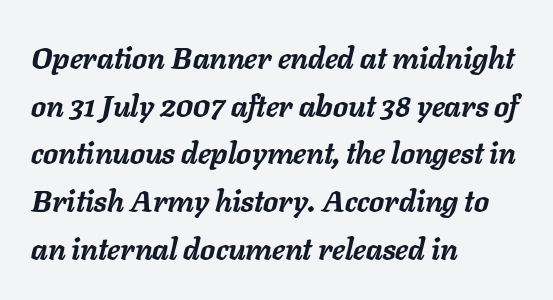
Q: Is the text bold? A: Yes.
Q: Is the text italic (slanted)? A: Yes, it leans right by about 11 degrees.
Q: Is the text underlined? A: No.
Q: How is the paragraph aligned? A: Left-aligned.
Q: Is the spacing between letters normal or unusually wide? A: Normal.
Q: Is the spacing between lines tight, normal or loose? A: Normal.
Q: Width (condensed, normal, or wide)? A: Normal.
Q: Stroke contrast? A: Low.
Q: x-height? A: Medium.
Q: Monospaced? A: No.
